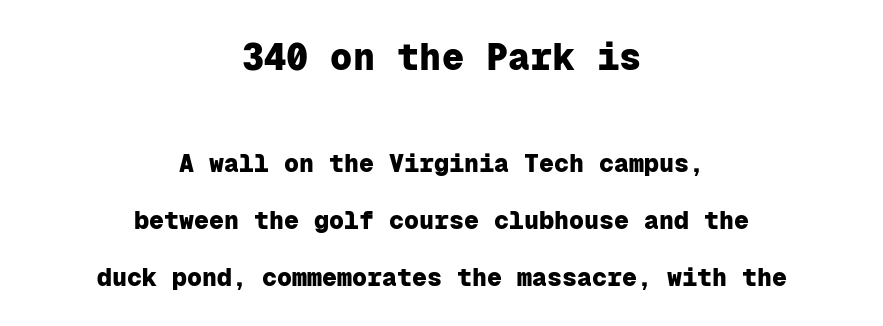
{"serif": "no", "italic": "no", "bold": "yes", "weight": "heavy", "width": "normal", "stroke_contrast": "low", "x_height": "medium", "monospaced": "yes", "underline": "no", "align": "center", "line_spacing": "loose", "line_spacing_ratio": 2.28, "letter_spacing": "normal", "letter_spacing_em": 0.0, "larger_block": "first", "size_ratio": 1.48, "glyph_px": 37}
